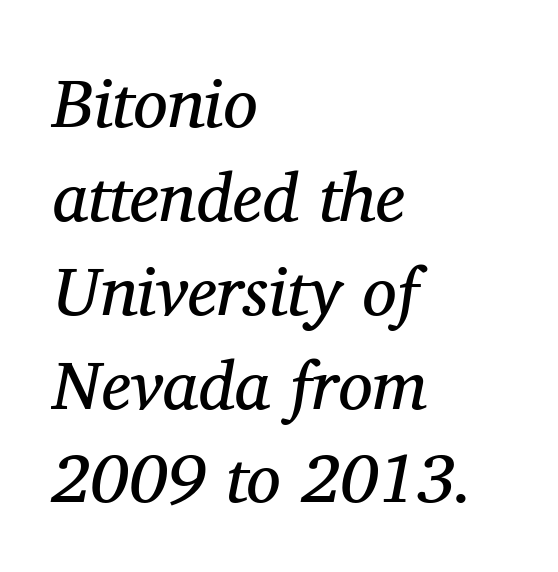
Q: Is the text bold? A: No.
Q: Is the text italic (slanted)? A: Yes, it leans right by about 11 degrees.
Q: Is the typeface a serif or a sans-serif typeface? A: Serif.
Q: Is the text underlined? A: No.
Q: How is the paragraph aligned? A: Left-aligned.
Q: Is the spacing between letters normal or unusually wide? A: Normal.
Q: Is the spacing between lines tight, normal or loose? A: Normal.
Q: Width (condensed, normal, or wide)? A: Normal.
Q: Stroke contrast? A: Medium.
Q: x-height? A: Medium.
Q: Monospaced? A: No.
